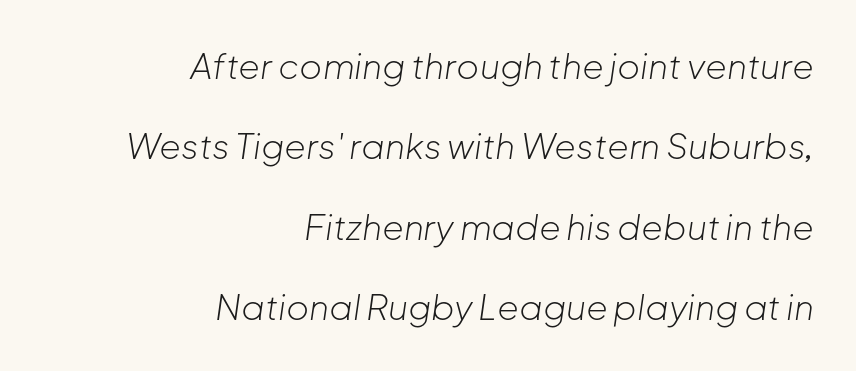
The image shows 35 px light type, italic (leaning right); set right-aligned, loose line spacing (2.3x), normal letter spacing, not underlined; low stroke contrast and a medium x-height.
